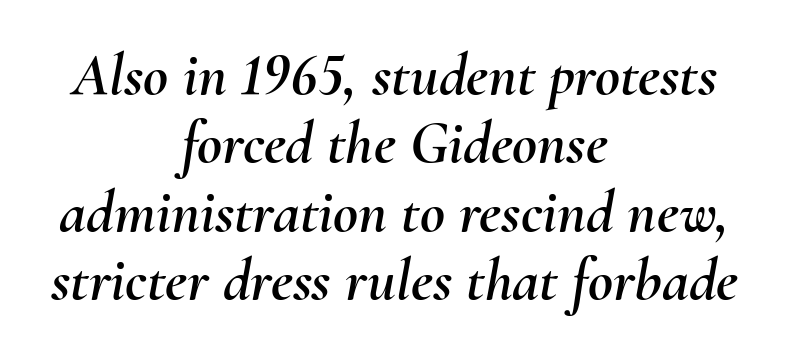
You can tell it's italic because the verticals aren't actually vertical. How are the letters spaced? Ordinarily, with no added tracking. Students, observe: this is what under-led, compact text looks like. The face used here is proportionally spaced, like ordinary book or web type. Does the copy run flush right? No — it is centered line by line.
